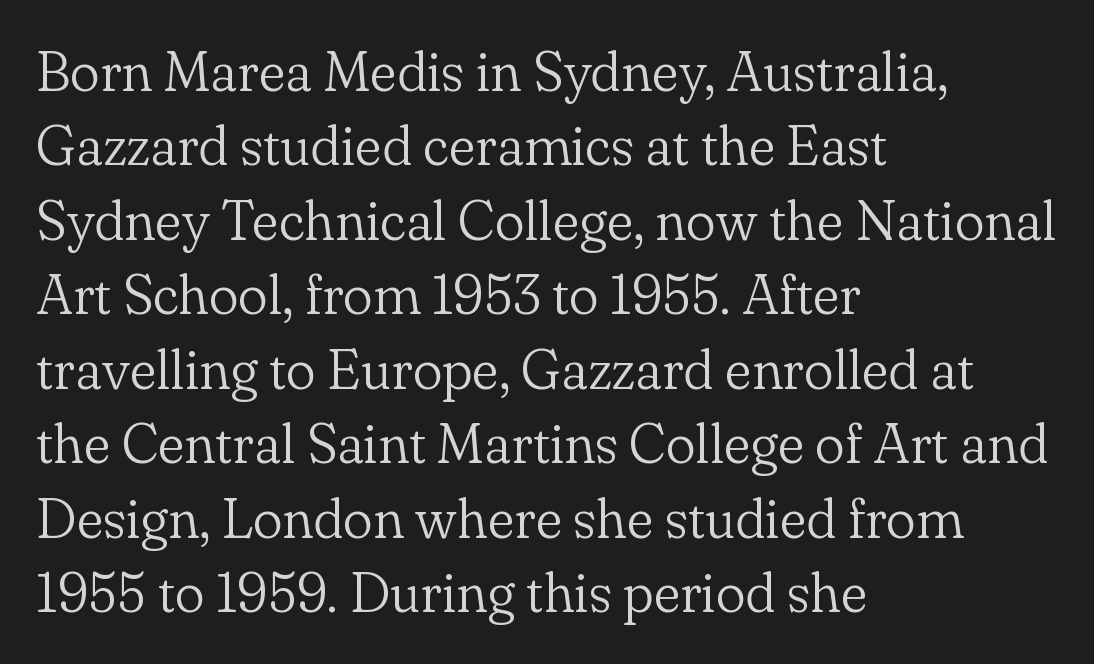
The rendering shows small feet on the letterforms — a serif design. Each word holds together tightly as a unit, with standard inter-letter gaps. Anything drawn beneath the words? Only blank space. The letters look calm and open, with moderate or lighter stems.
